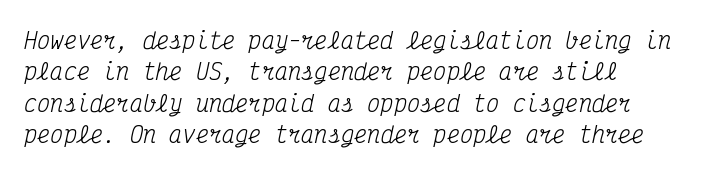
{"italic": "yes", "lean": "right", "slant_degrees": 12, "bold": "no", "underline": "no", "line_spacing": "normal", "line_spacing_ratio": 1.43, "letter_spacing": "normal", "letter_spacing_em": 0.0, "glyph_px": 22}
